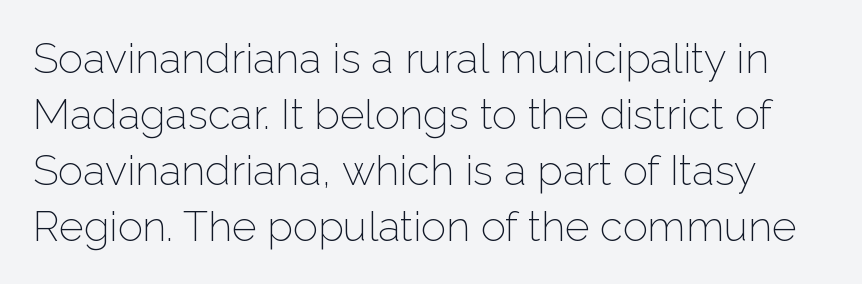
{"serif": "no", "italic": "no", "bold": "no", "weight": "light", "width": "normal", "stroke_contrast": "low", "x_height": "medium", "monospaced": "no", "underline": "no", "line_spacing": "normal", "line_spacing_ratio": 1.33, "letter_spacing": "normal", "letter_spacing_em": 0.0, "glyph_px": 42}
